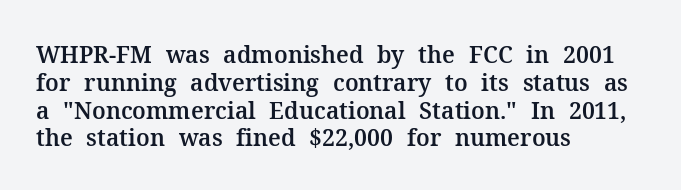
Here the glyphs are tracked normally, forming tight word shapes. The specimen omits any rule beneath the text block's lines. Vertical strokes here are truly vertical. The lines in this sample share a left origin and differ only in where they stop.
